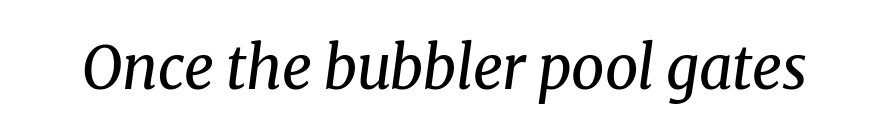
{"serif": "yes", "italic": "yes", "lean": "right", "slant_degrees": 8, "bold": "no", "weight": "regular", "width": "normal", "stroke_contrast": "medium", "x_height": "medium", "monospaced": "no", "underline": "no", "letter_spacing": "normal", "letter_spacing_em": 0.0, "glyph_px": 59}
